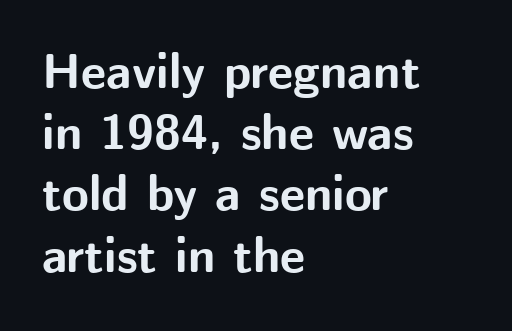
Between one letter and the next there's only the usual sliver of space. This sample uses a sans-serif face. A roman cut, with each character standing at attention. Baseline-to-baseline distance is the conventional proportion of letter height. Strong, thick strokes mark this as bold type.
